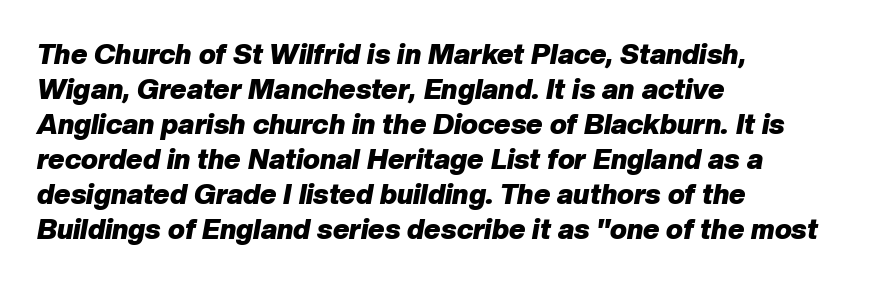
Q: Is the text bold? A: Yes.
Q: Is the text italic (slanted)? A: Yes, it leans right by about 10 degrees.
Q: Is the text underlined? A: No.
Q: How is the paragraph aligned? A: Left-aligned.
Q: Is the spacing between letters normal or unusually wide? A: Normal.
Q: Is the spacing between lines tight, normal or loose? A: Normal.
Q: Width (condensed, normal, or wide)? A: Normal.
Q: Stroke contrast? A: Low.
Q: x-height? A: Medium.
Q: Monospaced? A: No.
